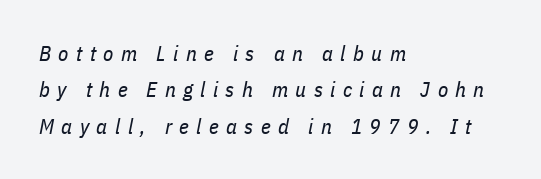
Inter-character spacing is expanded well beyond the font's built-in metrics. This sample uses an oblique cut, with every glyph tilted off the vertical. The setting favours the left margin, as ordinary paragraphs usually do. A bare baseline throughout the passage. Stems and bowls with no extra thickness — not bold.
